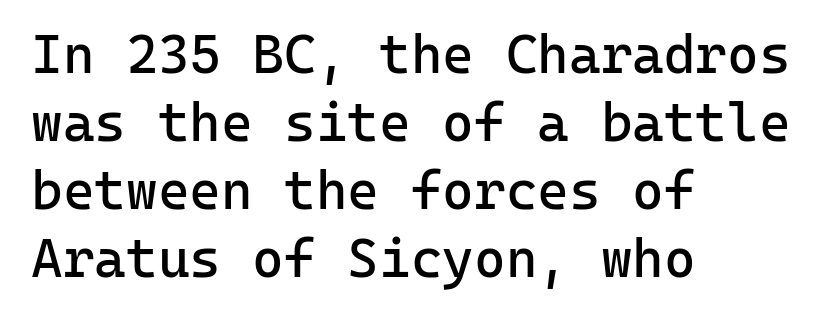
Monospaced: the letters line up in strict vertical columns. These lines are composed in type without serifs. What stands out about the letter spacing? Nothing — it is the standard amount. The foot of each line stays bare and open. Leading: standard. Characters remain perfectly vertical along every line.
